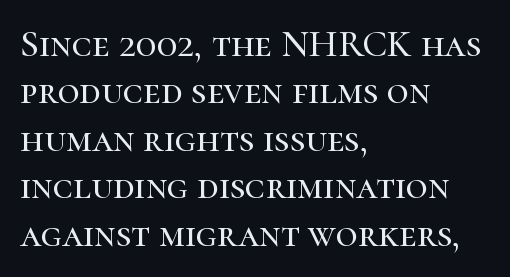
The image shows 38 px serif type, upright; set left-aligned, normal line spacing (1.25x), normal letter spacing, not underlined; high stroke contrast and a medium x-height.
